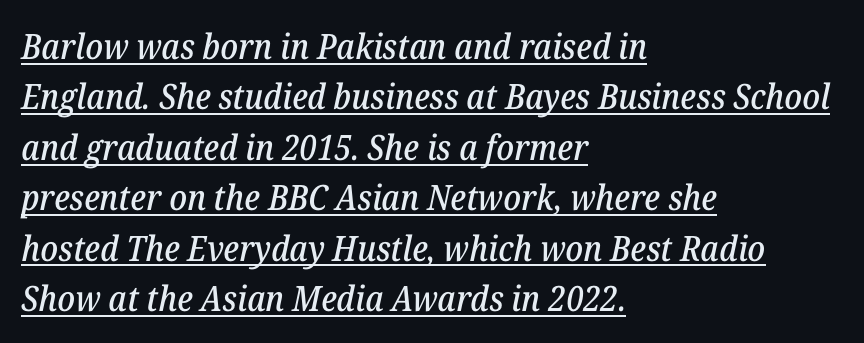
One glance says typical: line gaps are just what's usual. Has an underline been added? It has. Look at the bottom of the vertical strokes: they flare into serifs here. The glyphs look as if they've been sheared to an angle. Default kerning and tracking; the words read as compact shapes.
